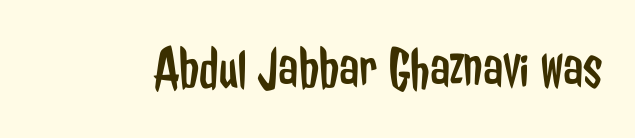
Q: Is the text bold? A: No.
Q: Is the text italic (slanted)? A: No, it is upright.
Q: Is the typeface a serif or a sans-serif typeface? A: Sans-serif.
Q: Is the text underlined? A: No.
Q: Is the spacing between letters normal or unusually wide? A: Normal.
Q: Width (condensed, normal, or wide)? A: Condensed.
Q: Stroke contrast? A: Low.
Q: x-height? A: Medium.
Q: Monospaced? A: No.
